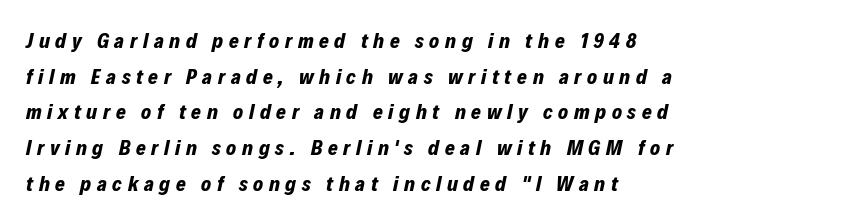
{"italic": "yes", "lean": "right", "slant_degrees": 12, "bold": "yes", "underline": "no", "align": "left", "line_spacing": "normal", "line_spacing_ratio": 1.7, "letter_spacing": "wide", "letter_spacing_em": 0.27, "glyph_px": 21}
